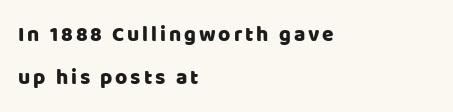
{"italic": "no", "underline": "no", "align": "left", "line_spacing": "loose", "line_spacing_ratio": 2.06, "glyph_px": 21}
